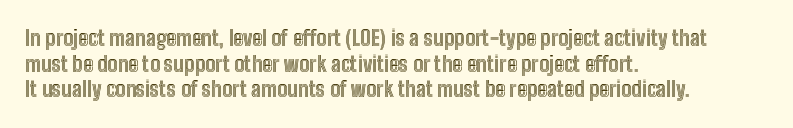
{"italic": "no", "underline": "no", "align": "left", "line_spacing_ratio": 1.22, "letter_spacing": "normal", "letter_spacing_em": 0.0, "glyph_px": 21}
